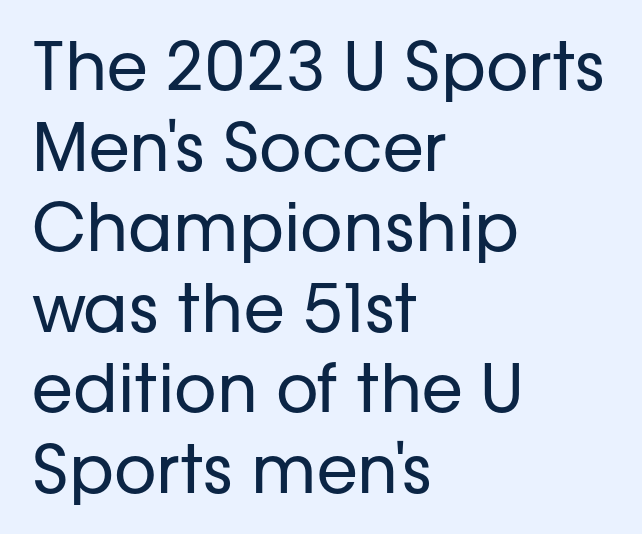
{"serif": "no", "italic": "no", "bold": "no", "weight": "regular", "width": "normal", "stroke_contrast": "low", "x_height": "medium", "monospaced": "no", "underline": "no", "align": "left", "line_spacing_ratio": 1.22, "letter_spacing": "normal", "letter_spacing_em": 0.0, "glyph_px": 66}
